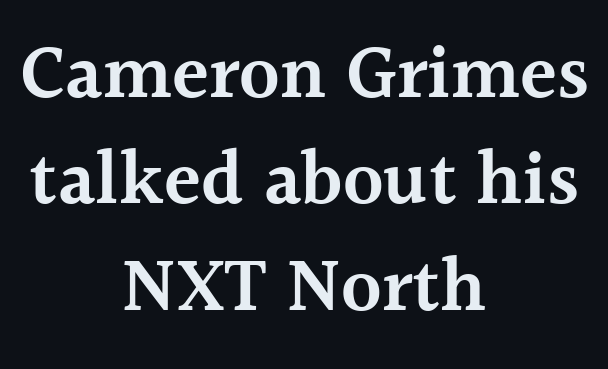
Q: Is the text bold? A: Semi-bold.
Q: Is the text italic (slanted)? A: No, it is upright.
Q: Is the typeface a serif or a sans-serif typeface? A: Serif.
Q: Is the text underlined? A: No.
Q: How is the paragraph aligned? A: Centered.
Q: Is the spacing between letters normal or unusually wide? A: Normal.
Q: Is the spacing between lines tight, normal or loose? A: Normal.
Q: Width (condensed, normal, or wide)? A: Normal.
Q: x-height? A: Medium.
Q: Monospaced? A: No.
